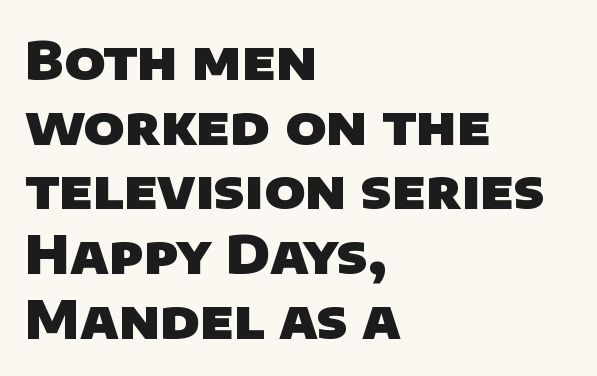
The image shows 53 px heavy sans-serif type; set left-aligned, line spacing 1.22x, normal letter spacing, not underlined; low stroke contrast and a large x-height.
